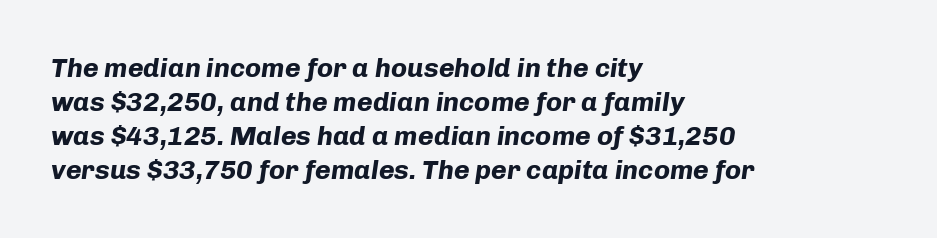
{"italic": "yes", "lean": "right", "slant_degrees": 8, "bold": "yes", "underline": "no", "align": "left", "line_spacing": "normal", "line_spacing_ratio": 1.26, "letter_spacing": "normal", "letter_spacing_em": 0.0, "glyph_px": 27}
